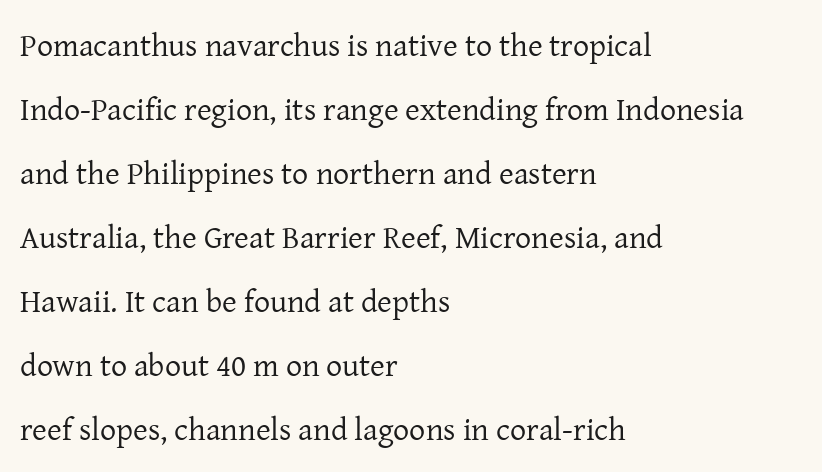
{"serif": "yes", "italic": "no", "bold": "no", "weight": "regular", "width": "normal", "stroke_contrast": "low", "x_height": "medium", "monospaced": "no", "underline": "no", "align": "left", "line_spacing": "loose", "line_spacing_ratio": 2.0, "letter_spacing": "normal", "letter_spacing_em": 0.0, "glyph_px": 32}
